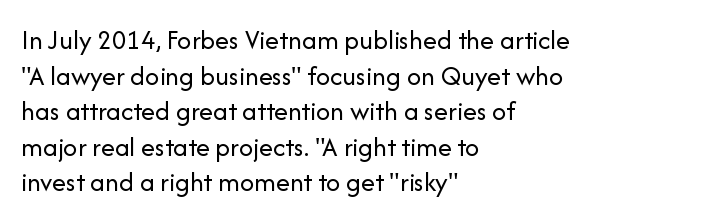
The image shows 28 px regular-weight sans-serif type, upright; set left-aligned, normal line spacing (1.27x), normal letter spacing, not underlined; low stroke contrast and a medium x-height.
